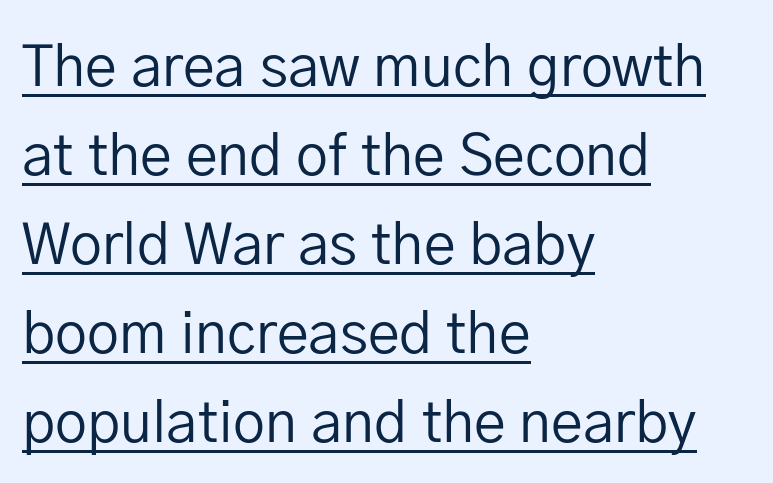
{"serif": "no", "italic": "no", "bold": "no", "weight": "regular", "width": "normal", "stroke_contrast": "low", "x_height": "medium", "monospaced": "no", "underline": "yes", "align": "left", "line_spacing": "normal", "line_spacing_ratio": 1.56, "letter_spacing": "normal", "letter_spacing_em": 0.0, "glyph_px": 57}
